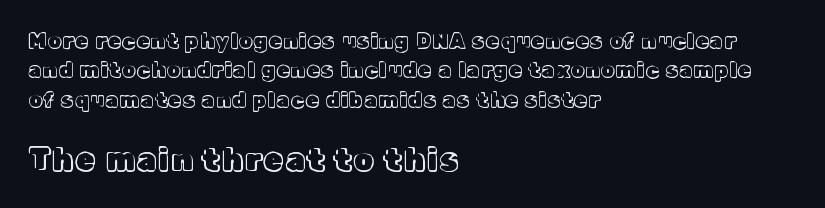
The image shows 30 px text type, upright; set left-aligned, normal line spacing (1.47x), not underlined; the second (bottom) block is 1.5x larger; a medium x-height.
